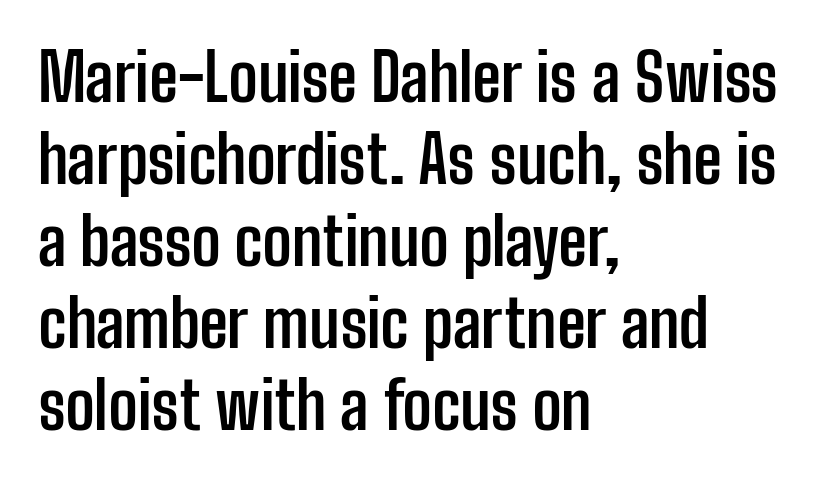
The image shows 65 px semibold, condensed sans-serif type, upright; set left-aligned, normal line spacing (1.26x), normal letter spacing, not underlined; low stroke contrast and a medium x-height.
